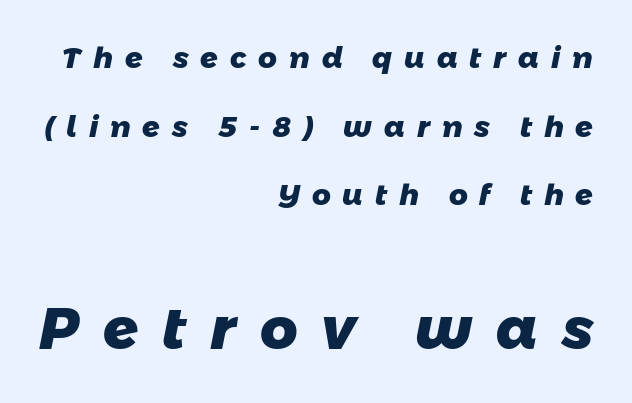
The passage shown has open, widely tracked lettering throughout. Rule under the text: the space is simply empty. In terms of letterform style, serifs are entirely absent. Each line ends at the same right margin while the left side varies. Students, this is bold: see how much ink each stroke carries. The rendering uses a large line-height, opening up the rows.
